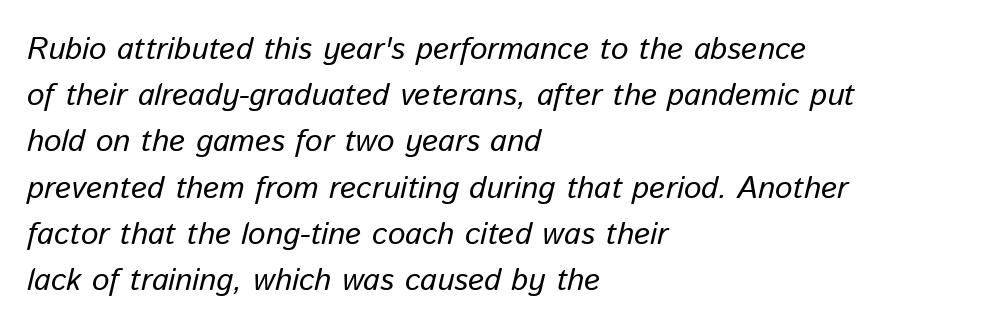
The image shows 31 px regular-weight type, italic (leaning right); set left-aligned, normal line spacing (1.49x), normal letter spacing, not underlined; low stroke contrast and a medium x-height.
